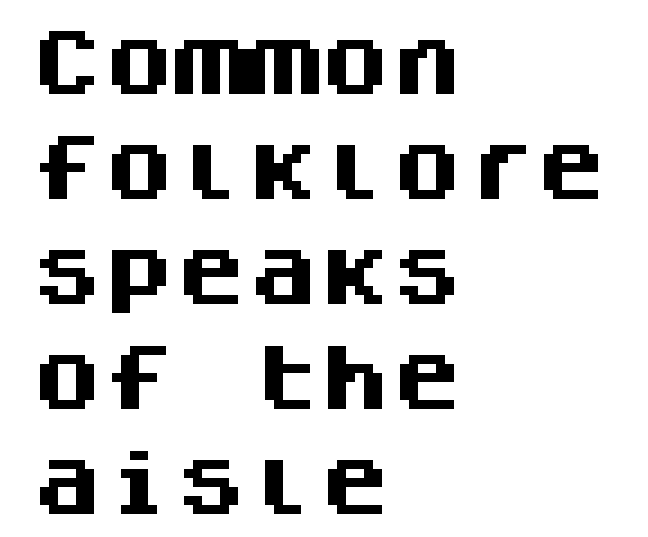
{"serif": "no", "italic": "no", "bold": "yes", "weight": "heavy", "width": "normal", "stroke_contrast": "medium", "x_height": "large", "monospaced": "yes", "underline": "no", "align": "left", "line_spacing": "normal", "line_spacing_ratio": 1.46, "letter_spacing": "normal", "letter_spacing_em": 0.0, "glyph_px": 72}
